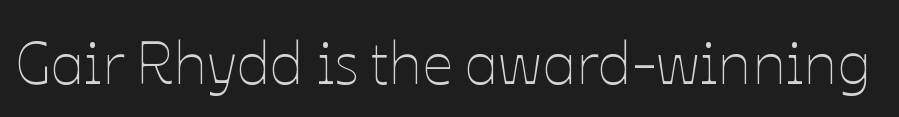
{"italic": "no", "bold": "no", "weight": "thin", "width": "normal", "stroke_contrast": "low", "x_height": "medium", "monospaced": "no", "underline": "no", "letter_spacing": "normal", "letter_spacing_em": 0.0, "glyph_px": 60}
